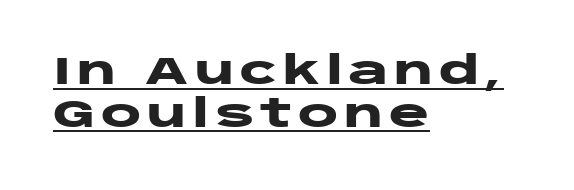
{"serif": "no", "italic": "no", "bold": "yes", "weight": "heavy", "width": "wide", "stroke_contrast": "low", "x_height": "large", "monospaced": "no", "underline": "yes", "align": "left", "line_spacing": "tight", "line_spacing_ratio": 1.12, "glyph_px": 38}
